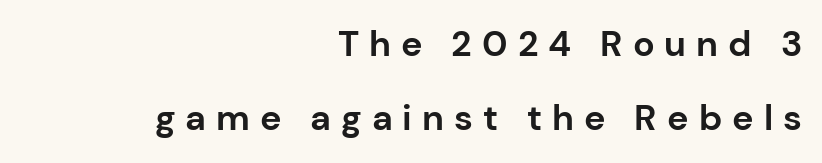
The type sits square on the baseline with zero lean. Typographic density is high because the face is bold. A typesetter would call this heavily tracked-out type. The zone under the glyphs is completely vacant.
